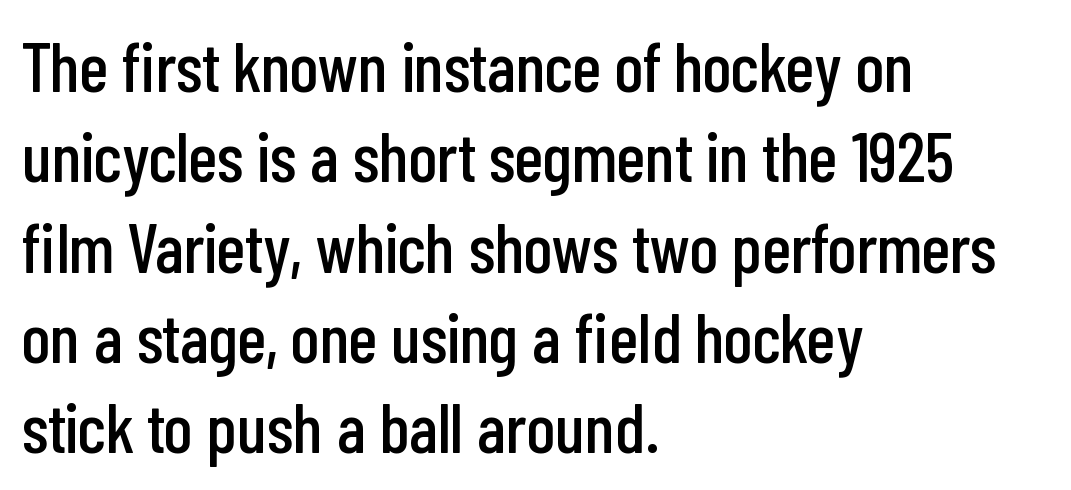
Q: Is the text italic (slanted)? A: No, it is upright.
Q: Is the typeface a serif or a sans-serif typeface? A: Sans-serif.
Q: Is the text underlined? A: No.
Q: How is the paragraph aligned? A: Left-aligned.
Q: Is the spacing between letters normal or unusually wide? A: Normal.
Q: Is the spacing between lines tight, normal or loose? A: Normal.
Q: Width (condensed, normal, or wide)? A: Condensed.
Q: Stroke contrast? A: Low.
Q: x-height? A: Medium.
Q: Monospaced? A: No.
